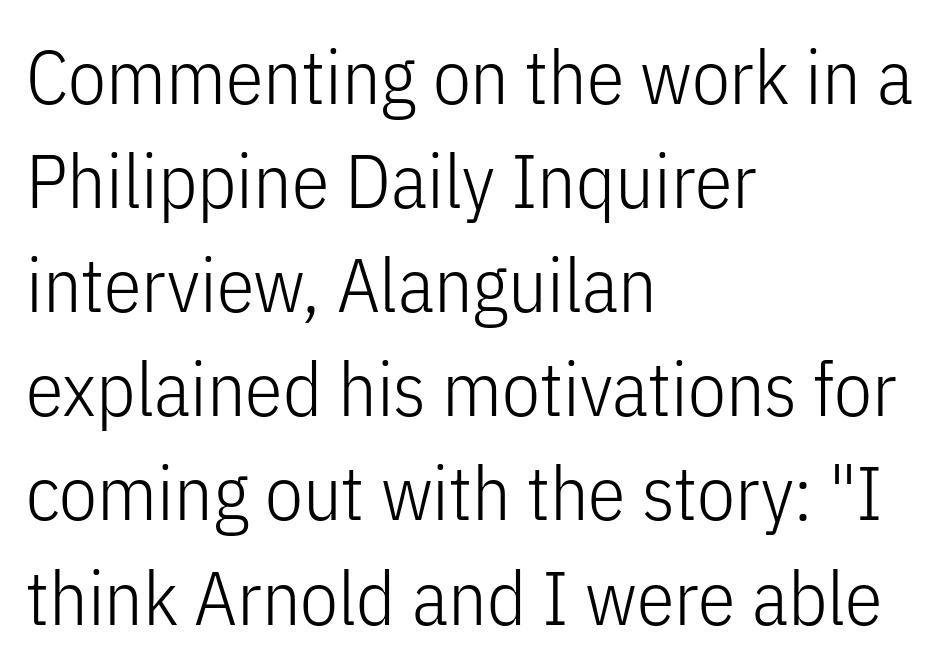
Q: Is the text bold? A: No.
Q: Is the text italic (slanted)? A: No, it is upright.
Q: Is the typeface a serif or a sans-serif typeface? A: Sans-serif.
Q: Is the text underlined? A: No.
Q: How is the paragraph aligned? A: Left-aligned.
Q: Is the spacing between letters normal or unusually wide? A: Normal.
Q: Is the spacing between lines tight, normal or loose? A: Normal.
Q: Width (condensed, normal, or wide)? A: Condensed.
Q: Stroke contrast? A: Low.
Q: x-height? A: Medium.
Q: Monospaced? A: No.
